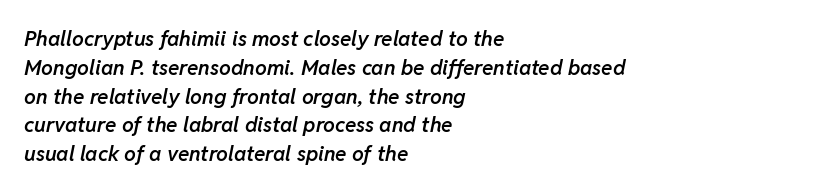
The image shows 21 px text type, italic (leaning right); set left-aligned, normal line spacing (1.37x), normal letter spacing, not underlined.
